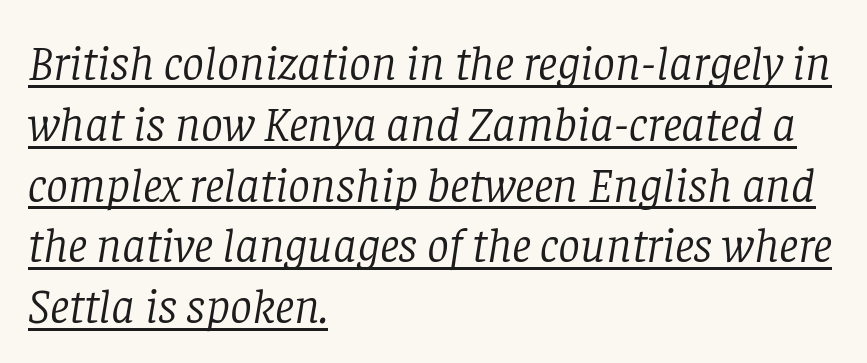
Q: Is the text bold? A: No.
Q: Is the text italic (slanted)? A: Yes, it leans right by about 8 degrees.
Q: Is the typeface a serif or a sans-serif typeface? A: Serif.
Q: Is the text underlined? A: Yes.
Q: How is the paragraph aligned? A: Left-aligned.
Q: Is the spacing between letters normal or unusually wide? A: Normal.
Q: Width (condensed, normal, or wide)? A: Normal.
Q: Stroke contrast? A: Low.
Q: x-height? A: Large.
Q: Monospaced? A: No.
